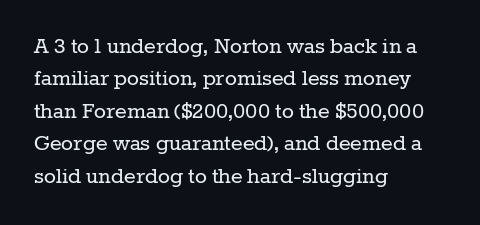
The words here are not underlined. Whoever set this chose a conventional vertical rhythm. Honestly, the letter spacing is just normal — you wouldn't notice it. Tall strokes in this sample are plumb rather than angled. Compared with a centered layout, this one pins lines to the left instead. The weight tops out at a normal text grade.
